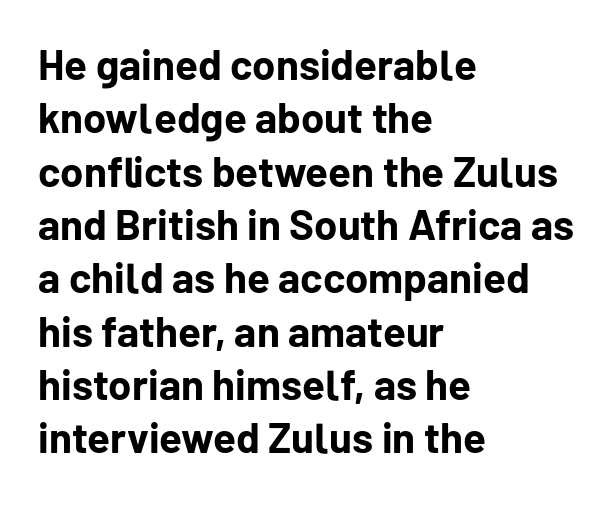
The image shows 42 px bold sans-serif type, upright; set left-aligned, normal line spacing (1.27x), normal letter spacing, not underlined; low stroke contrast and a medium x-height.
